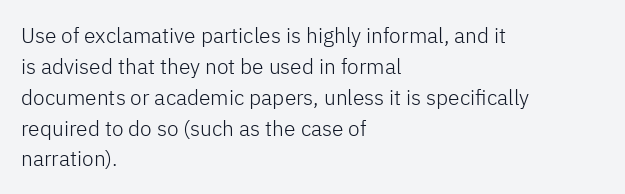
If you drew a line through each stem, it would be perfectly vertical. Leftover space on each line is placed entirely after the last word. The vertical gap from one line to the next is medium. The specimen omits any rule beneath the text block's lines.
